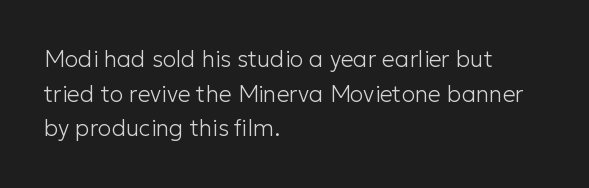
Vertical strokes here are truly vertical. Is the block centered? No — it sits flush against the left margin. Standard letterfit; no display-style spreading of the glyphs. This is not heavy type; no bold has been used.
